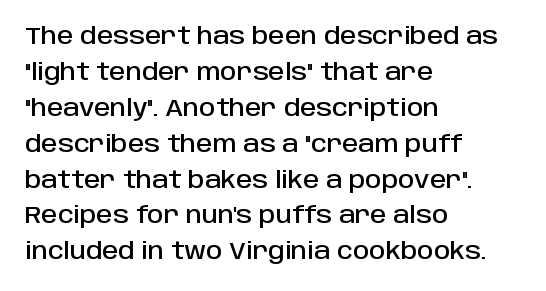
The image shows 23 px text type, upright; set left-aligned, normal line spacing (1.56x), normal letter spacing, not underlined.
